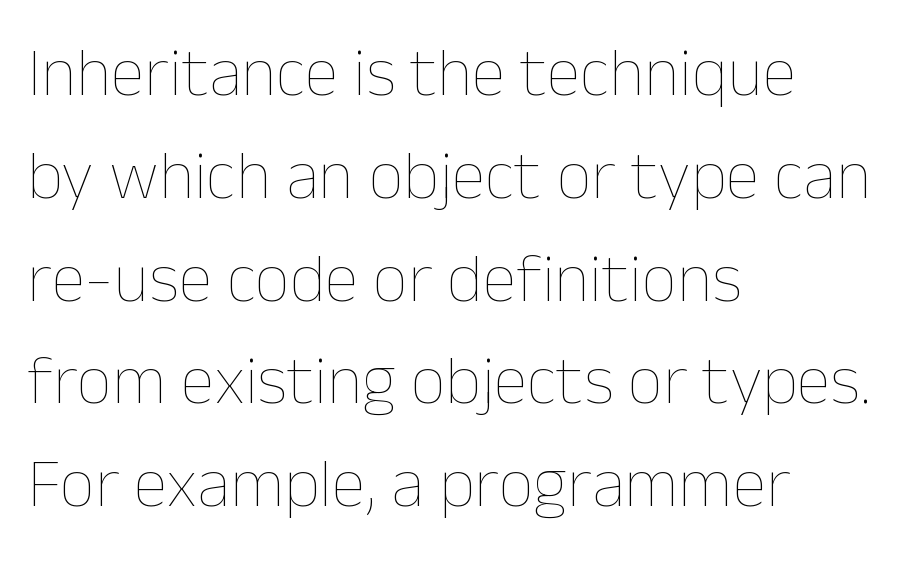
The letters look calm and open, with moderate or lighter stems. Underlining? Definitely not there. Standard letterfit; no display-style spreading of the glyphs. The paragraph has a hard left edge and a soft right edge. Horizontal bands of white between lines are of average thickness. The typography opts for an upright posture over an oblique one.
